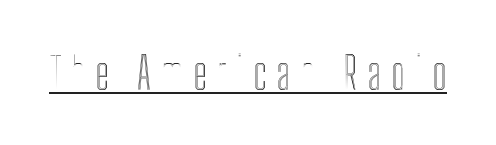
The image shows 45 px condensed type, upright; set unusually wide letter spacing (+0.21 em), underlined; a medium x-height.
